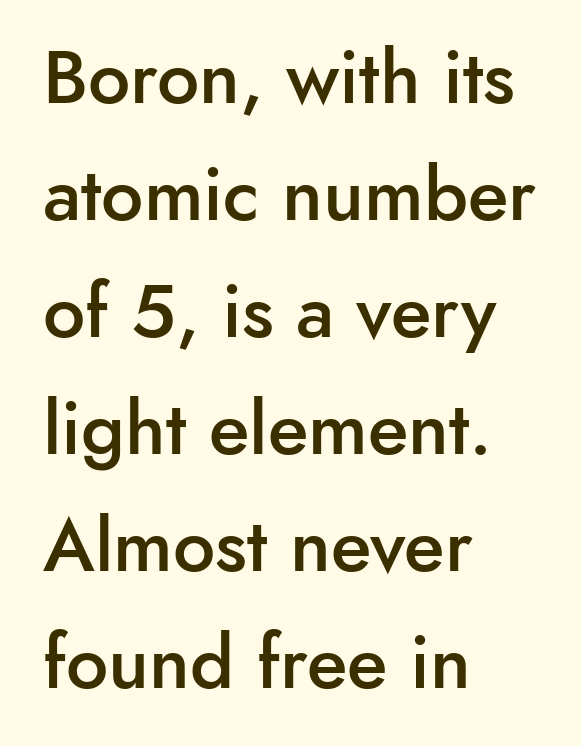
The letters advance in unequal steps, a hallmark of proportional type. Does the lettering tilt? It doesn't — this is upright. No feet cap the strokes, marking this as sans-serif type. Emphasis by weight is partial: semibold. Lines of text with bare space underneath. Words appear dense and cohesive because spacing is normal.
